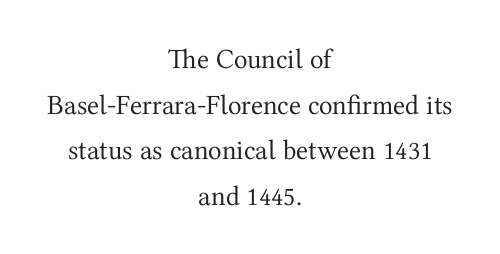
The image shows 28 px regular-weight serif type, upright; set centered, normal line spacing (1.63x), normal letter spacing, not underlined; medium stroke contrast and a medium x-height.
